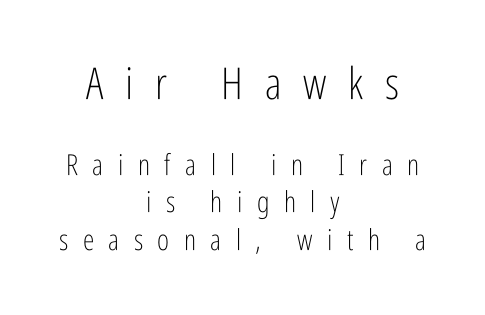
The image shows 44 px light, condensed sans-serif type, upright; set centered, normal line spacing (1.29x), unusually wide letter spacing (+0.5 em), not underlined; the first (top) block is 1.52x larger; low stroke contrast and a medium x-height.
